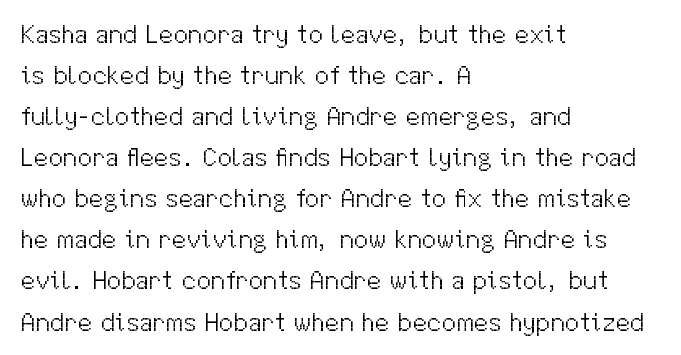
Q: Is the text bold? A: No.
Q: Is the text italic (slanted)? A: No, it is upright.
Q: Is the text underlined? A: No.
Q: How is the paragraph aligned? A: Left-aligned.
Q: Is the spacing between letters normal or unusually wide? A: Normal.
Q: Is the spacing between lines tight, normal or loose? A: Normal.
